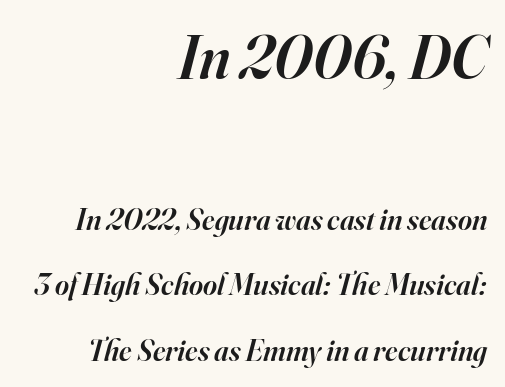
Q: Is the text bold? A: Semi-bold.
Q: Is the text italic (slanted)? A: Yes, it leans right by about 16 degrees.
Q: Is the typeface a serif or a sans-serif typeface? A: Serif.
Q: Is the text underlined? A: No.
Q: How is the paragraph aligned? A: Right-aligned.
Q: Is the spacing between letters normal or unusually wide? A: Normal.
Q: Is the spacing between lines tight, normal or loose? A: Loose.
Q: Which block of text is set in a larger size, the first (top) or the second (bottom)? A: The first (top) one.
Q: Width (condensed, normal, or wide)? A: Normal.
Q: Stroke contrast? A: High.
Q: x-height? A: Small.
Q: Monospaced? A: No.
